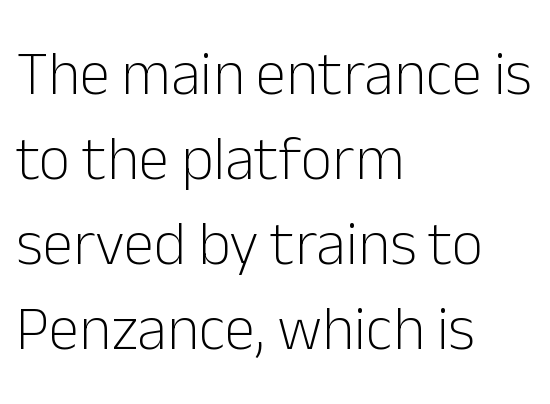
The image shows 62 px light sans-serif type, upright; set left-aligned, normal line spacing (1.37x), normal letter spacing, not underlined; low stroke contrast and a medium x-height.
